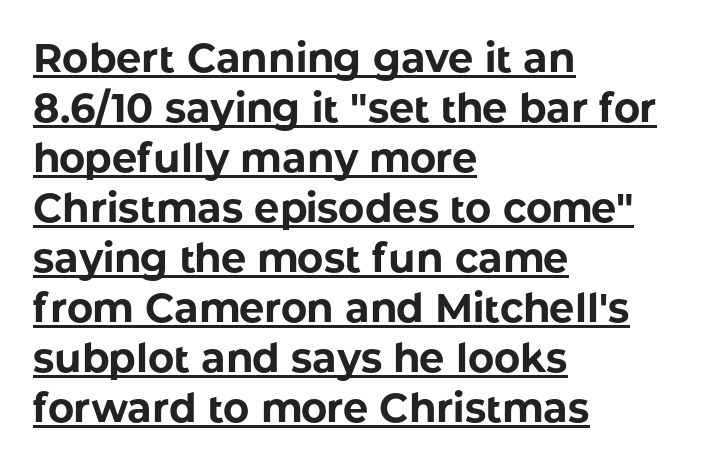
The image shows 40 px bold sans-serif type, upright; set left-aligned, normal line spacing (1.25x), normal letter spacing, underlined; low stroke contrast and a medium x-height.
